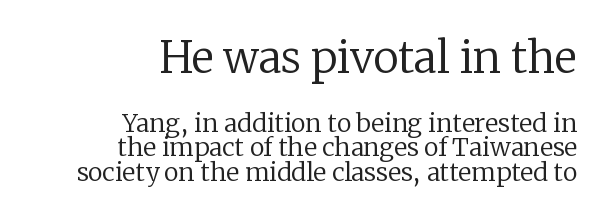
The image shows 43 px regular-weight serif type, upright; set right-aligned, tight line spacing (0.98x), normal letter spacing, not underlined; the first (top) block is 1.72x larger; low stroke contrast and a medium x-height.
